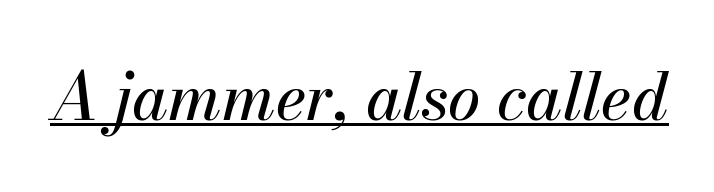
{"italic": "yes", "lean": "right", "slant_degrees": 13, "width": "normal", "stroke_contrast": "medium", "x_height": "small", "monospaced": "no", "underline": "yes", "letter_spacing": "normal", "letter_spacing_em": 0.0, "glyph_px": 65}
